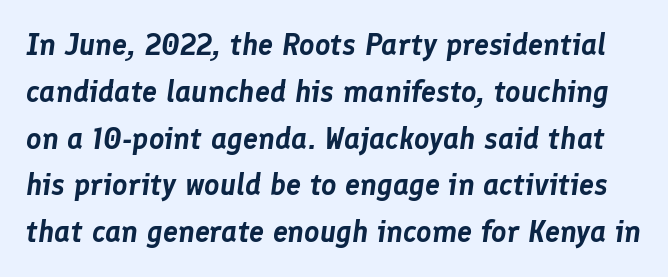
Q: Is the text italic (slanted)? A: Yes, it leans right by about 8 degrees.
Q: Is the text underlined? A: No.
Q: Is the spacing between letters normal or unusually wide? A: Normal.
Q: Is the spacing between lines tight, normal or loose? A: Normal.
Q: Width (condensed, normal, or wide)? A: Normal.
Q: Stroke contrast? A: Low.
Q: x-height? A: Medium.
Q: Monospaced? A: No.
